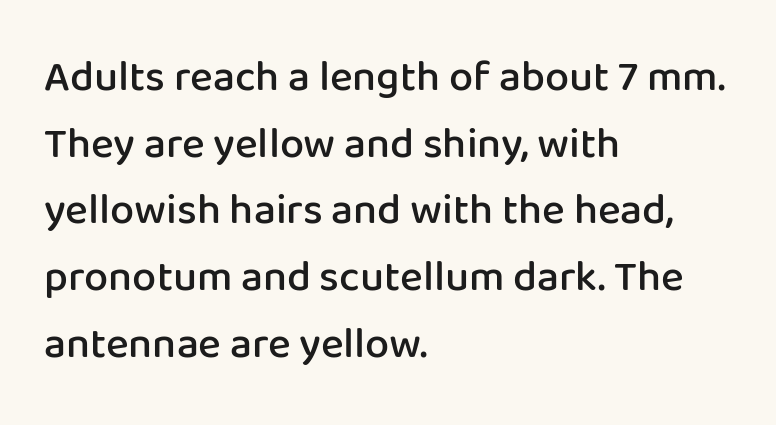
{"serif": "no", "italic": "no", "bold": "semi", "weight": "semibold", "width": "normal", "stroke_contrast": "low", "x_height": "medium", "monospaced": "no", "underline": "no", "align": "left", "line_spacing": "normal", "line_spacing_ratio": 1.55, "letter_spacing": "normal", "letter_spacing_em": 0.0, "glyph_px": 43}
